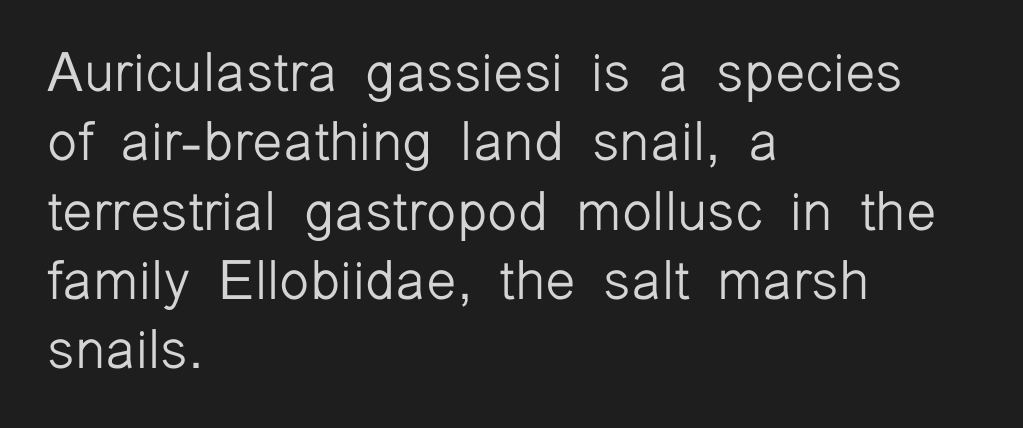
This reads as an unemphasized weight, regular at the heaviest. Proportional: the letters do not fall into vertical columns. Does the type have serifs? No, each stem ends abruptly. This sample keeps an unexceptional amount of space between lines. Spacing between characters is what you'd get straight out of the box. Upright lettering throughout.
